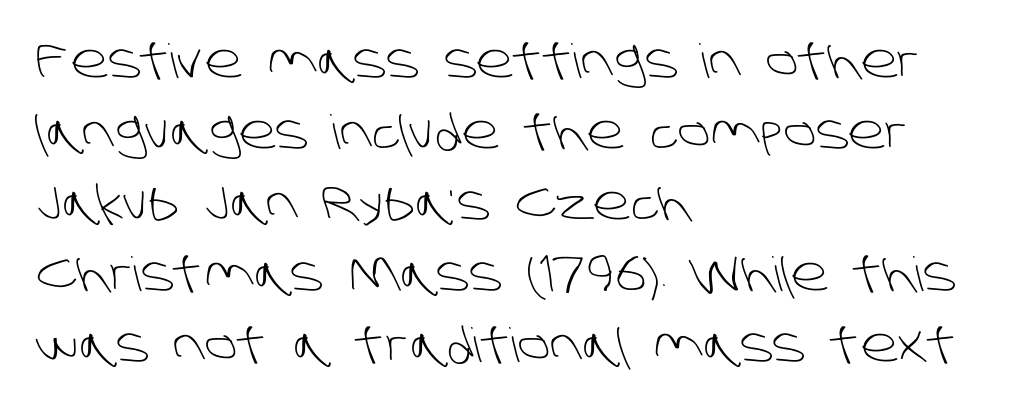
{"serif": "no", "bold": "no", "weight": "light", "width": "normal", "stroke_contrast": "low", "x_height": "large", "monospaced": "no", "underline": "no", "align": "left", "line_spacing": "normal", "line_spacing_ratio": 1.51, "letter_spacing": "normal", "letter_spacing_em": 0.0, "glyph_px": 47}
